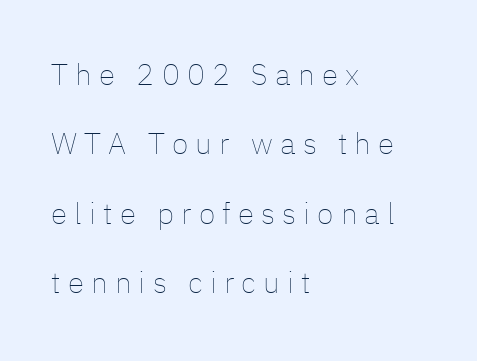
{"italic": "no", "bold": "no", "weight": "thin", "width": "normal", "stroke_contrast": "low", "x_height": "medium", "monospaced": "no", "underline": "no", "align": "left", "line_spacing": "loose", "line_spacing_ratio": 2.31, "letter_spacing": "wide", "letter_spacing_em": 0.24, "glyph_px": 30}
